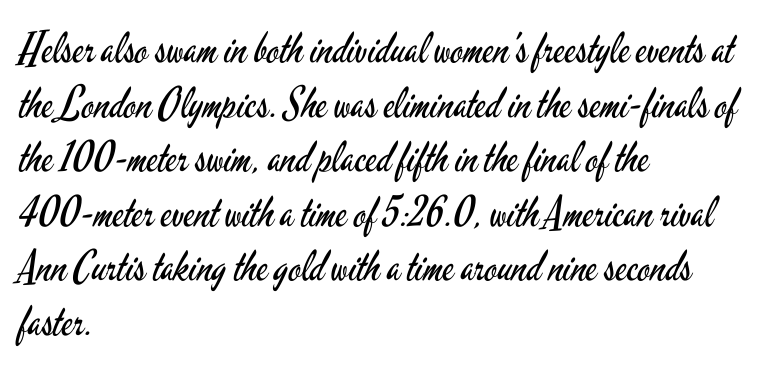
Q: Is the text bold? A: No.
Q: Is the text italic (slanted)? A: Yes.
Q: Is the typeface a serif or a sans-serif typeface? A: Sans-serif.
Q: Is the text underlined? A: No.
Q: How is the paragraph aligned? A: Left-aligned.
Q: Is the spacing between letters normal or unusually wide? A: Normal.
Q: Is the spacing between lines tight, normal or loose? A: Normal.
Q: Width (condensed, normal, or wide)? A: Condensed.
Q: Stroke contrast? A: Low.
Q: x-height? A: Small.
Q: Monospaced? A: No.
